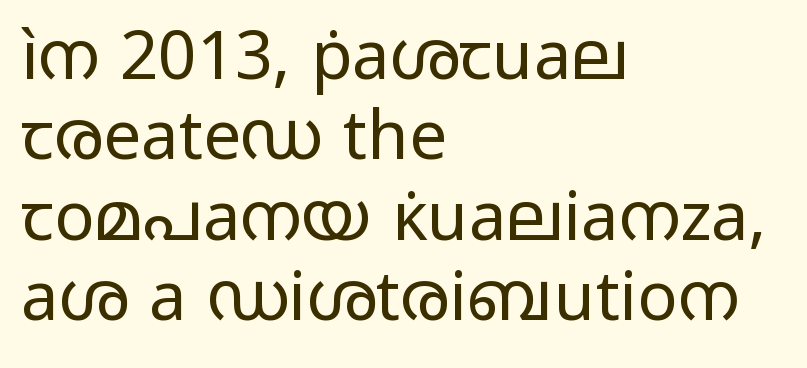
The letters sit at their default tracking, neither squeezed nor spread. Ascenders rise straight up at ninety degrees. The foot of each line stays bare and open. Proportional: the letters do not fall into vertical columns. Caption: face not bold, strokes unweighted.
